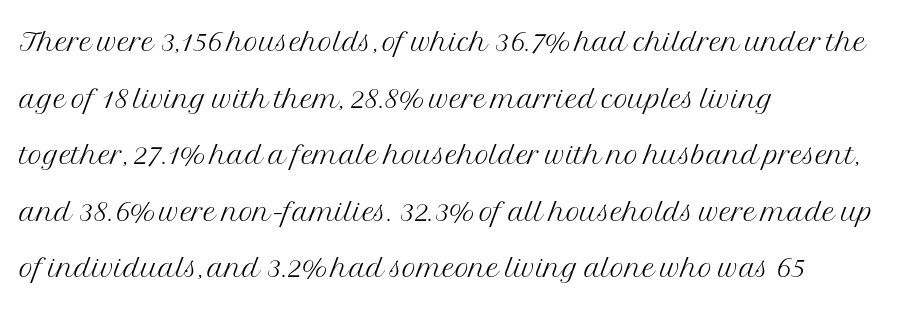
The image shows 39 px light serif type; set left-aligned, normal line spacing (1.45x), normal letter spacing, not underlined; medium stroke contrast and a medium x-height.
